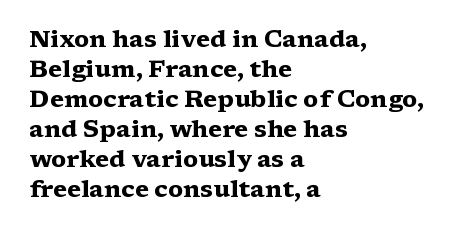
The characters look thick and weighty, a clear bold. Rows of type keep a routine distance in the vertical direction. Each word holds together tightly as a unit, with standard inter-letter gaps. Does the copy run flush right? No — it runs flush left. Beneath every word, the page is bare.
